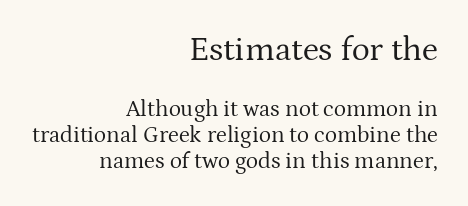
{"serif": "yes", "italic": "no", "bold": "no", "weight": "regular", "width": "normal", "stroke_contrast": "medium", "x_height": "medium", "monospaced": "no", "underline": "no", "align": "right", "line_spacing": "tight", "line_spacing_ratio": 1.14, "letter_spacing": "normal", "letter_spacing_em": 0.0, "larger_block": "first", "size_ratio": 1.48, "glyph_px": 34}
